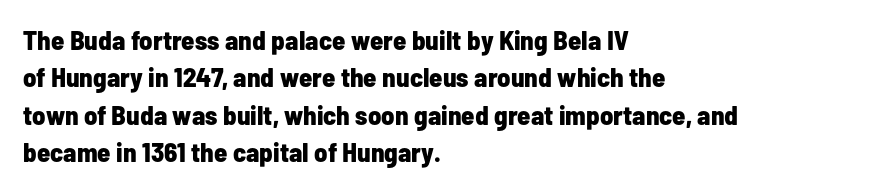
{"italic": "no", "bold": "yes", "underline": "no", "align": "left", "line_spacing": "normal", "line_spacing_ratio": 1.38, "letter_spacing": "normal", "letter_spacing_em": 0.0, "glyph_px": 27}
